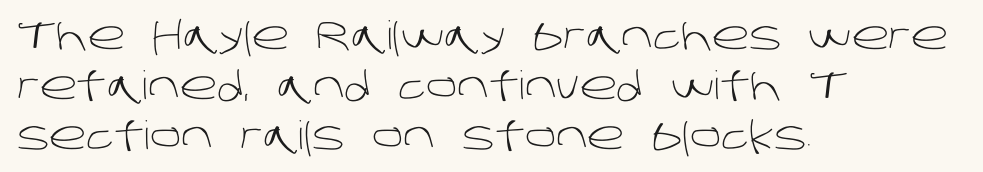
Q: Is the text bold? A: No.
Q: Is the typeface a serif or a sans-serif typeface? A: Sans-serif.
Q: Is the text underlined? A: No.
Q: How is the paragraph aligned? A: Left-aligned.
Q: Is the spacing between letters normal or unusually wide? A: Normal.
Q: Is the spacing between lines tight, normal or loose? A: Normal.
Q: Width (condensed, normal, or wide)? A: Normal.
Q: Stroke contrast? A: Low.
Q: x-height? A: Large.
Q: Monospaced? A: No.
